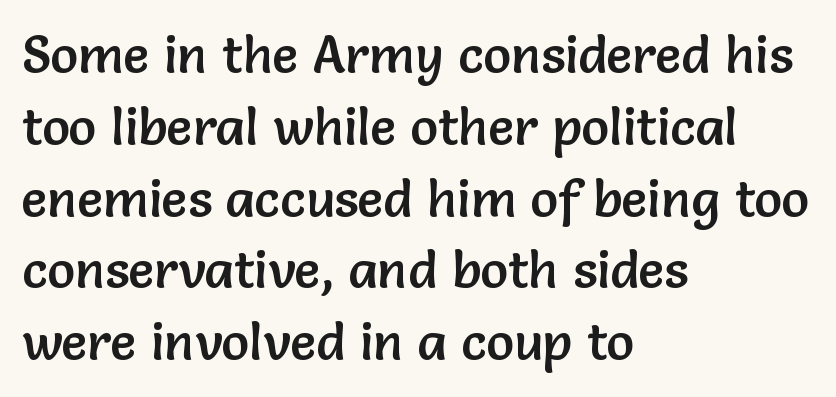
The ragged edge is on the right, which tells us the setting is flush left. Observe the absence of serifs on each vertical stroke in this sample. This sample uses an upright cut, with every glyph sitting square on the baseline. Check the space under the baseline: it is left empty.
